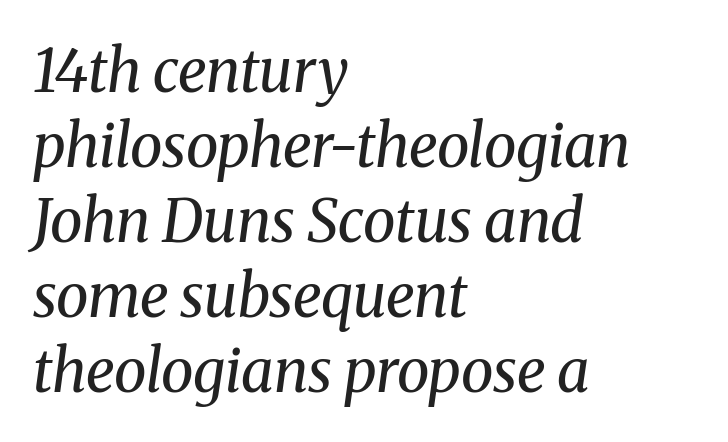
The image shows 59 px regular-weight serif type, italic (leaning right); set left-aligned, normal line spacing (1.27x), normal letter spacing, not underlined; medium stroke contrast and a medium x-height.
